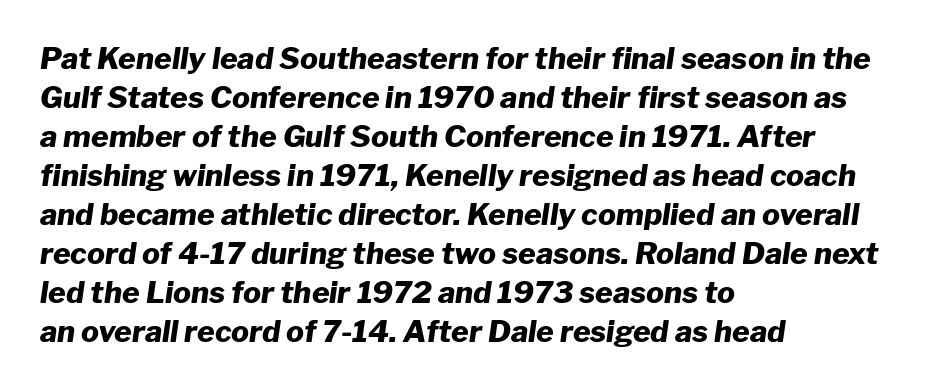
{"italic": "yes", "lean": "right", "slant_degrees": 8, "bold": "yes", "weight": "heavy", "width": "normal", "stroke_contrast": "low", "x_height": "medium", "monospaced": "no", "underline": "no", "align": "left", "line_spacing": "normal", "line_spacing_ratio": 1.3, "letter_spacing": "normal", "letter_spacing_em": 0.0, "glyph_px": 30}
